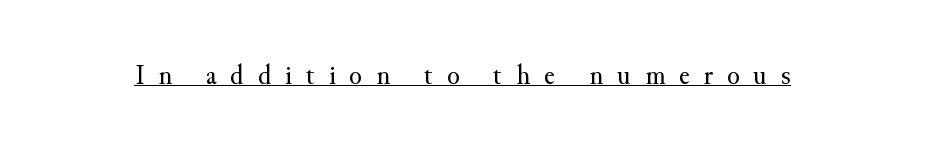
The face used here is proportionally spaced, like ordinary book or web type. Glance below the letters and you will spot a drawn line. Is this a sans? No — the strokes have serifs. Nope, not italic — everything's standing straight. Honestly, the letter spacing is so wide it's the main thing you notice.
